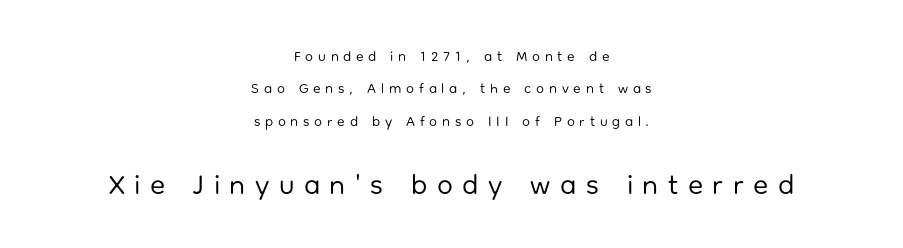
{"serif": "no", "italic": "no", "bold": "no", "weight": "regular", "width": "normal", "stroke_contrast": "low", "x_height": "medium", "monospaced": "no", "underline": "no", "align": "center", "line_spacing": "loose", "line_spacing_ratio": 2.32, "letter_spacing": "wide", "letter_spacing_em": 0.34, "larger_block": "second", "size_ratio": 2.0, "glyph_px": 28}
